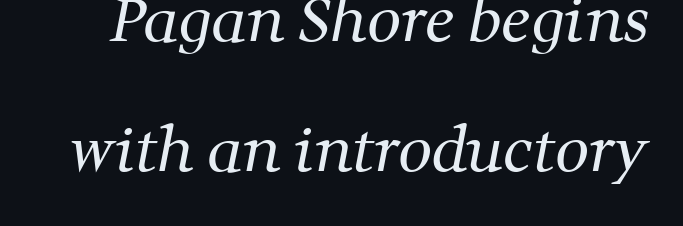
{"serif": "yes", "bold": "no", "weight": "regular", "width": "normal", "stroke_contrast": "medium", "x_height": "medium", "monospaced": "no", "underline": "no", "line_spacing": "loose", "line_spacing_ratio": 2.16, "letter_spacing": "normal", "letter_spacing_em": 0.0, "glyph_px": 60}
